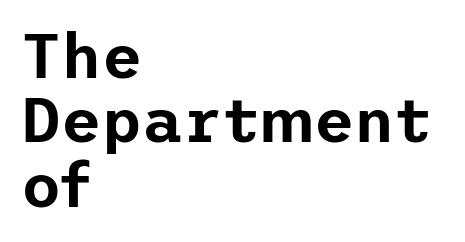
The image shows 62 px sans-serif type, upright; set left-aligned, tight line spacing (1.04x), normal letter spacing, not underlined; low stroke contrast and a medium x-height.
